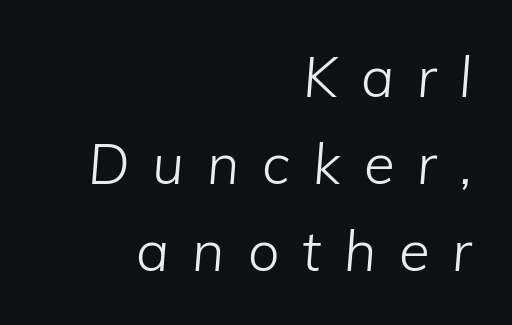
{"italic": "yes", "lean": "right", "slant_degrees": 5, "bold": "no", "weight": "light", "width": "normal", "stroke_contrast": "low", "x_height": "medium", "monospaced": "no", "underline": "no", "align": "right", "line_spacing": "normal", "line_spacing_ratio": 1.55, "letter_spacing": "wide", "letter_spacing_em": 0.41, "glyph_px": 56}
